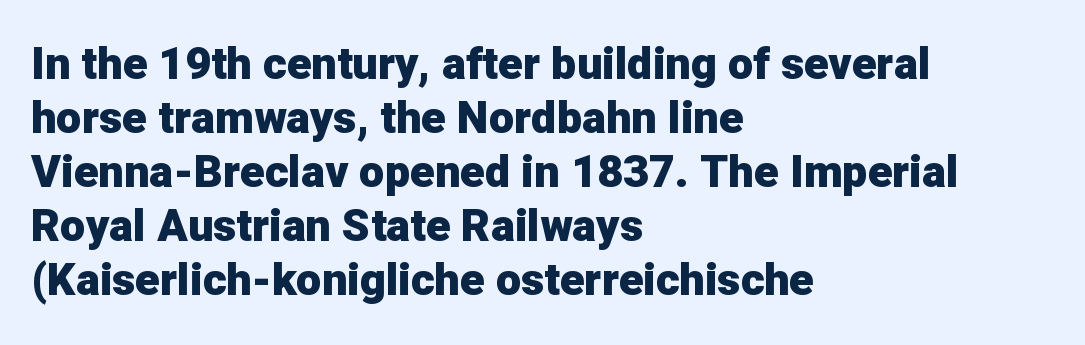
{"serif": "no", "italic": "no", "bold": "yes", "weight": "heavy", "width": "normal", "stroke_contrast": "low", "x_height": "medium", "monospaced": "no", "underline": "no", "align": "left", "line_spacing_ratio": 1.2, "letter_spacing": "normal", "letter_spacing_em": 0.0, "glyph_px": 45}
